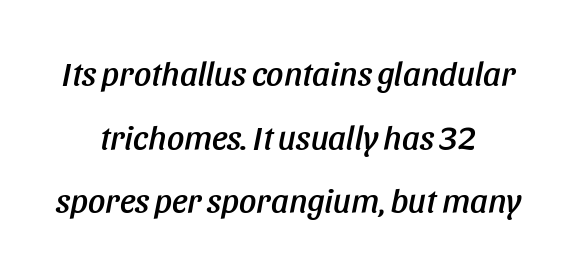
Q: Is the text italic (slanted)? A: Yes, it leans right by about 11 degrees.
Q: Is the text underlined? A: No.
Q: How is the paragraph aligned? A: Centered.
Q: Is the spacing between letters normal or unusually wide? A: Normal.
Q: Width (condensed, normal, or wide)? A: Condensed.
Q: Stroke contrast? A: Low.
Q: x-height? A: Large.
Q: Monospaced? A: No.
